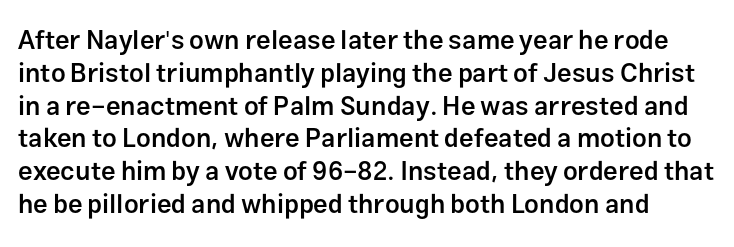
Q: Is the text bold? A: Semi-bold.
Q: Is the text italic (slanted)? A: No, it is upright.
Q: Is the text underlined? A: No.
Q: Is the spacing between letters normal or unusually wide? A: Normal.
Q: Is the spacing between lines tight, normal or loose? A: Normal.
